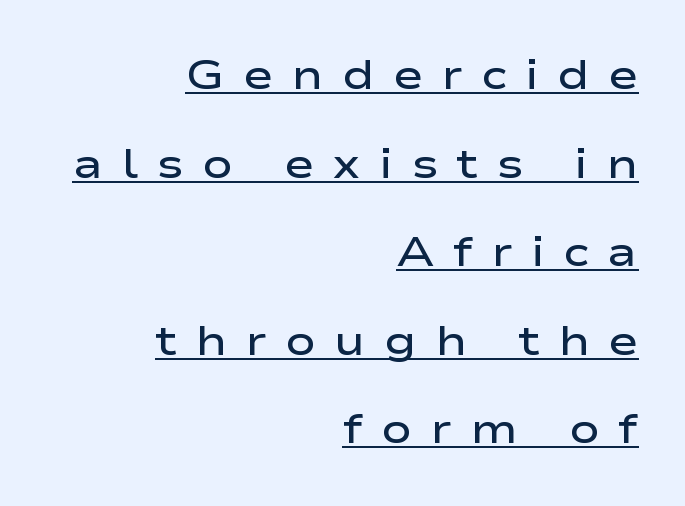
Q: Is the text bold? A: Semi-bold.
Q: Is the text italic (slanted)? A: No, it is upright.
Q: Is the typeface a serif or a sans-serif typeface? A: Sans-serif.
Q: Is the text underlined? A: Yes.
Q: How is the paragraph aligned? A: Right-aligned.
Q: Is the spacing between letters normal or unusually wide? A: Unusually wide.
Q: Is the spacing between lines tight, normal or loose? A: Loose.
Q: Width (condensed, normal, or wide)? A: Wide.
Q: Stroke contrast? A: Low.
Q: x-height? A: Medium.
Q: Monospaced? A: No.
